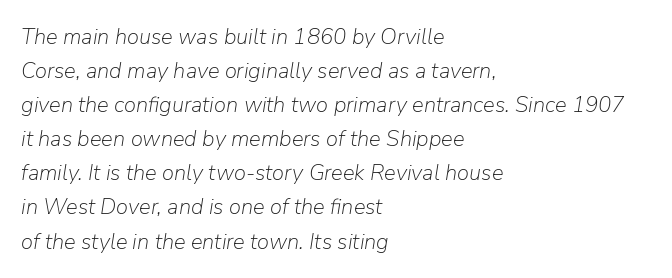
{"italic": "yes", "lean": "right", "slant_degrees": 9, "bold": "no", "underline": "no", "align": "left", "line_spacing": "normal", "line_spacing_ratio": 1.55, "letter_spacing": "normal", "letter_spacing_em": 0.0, "glyph_px": 22}
